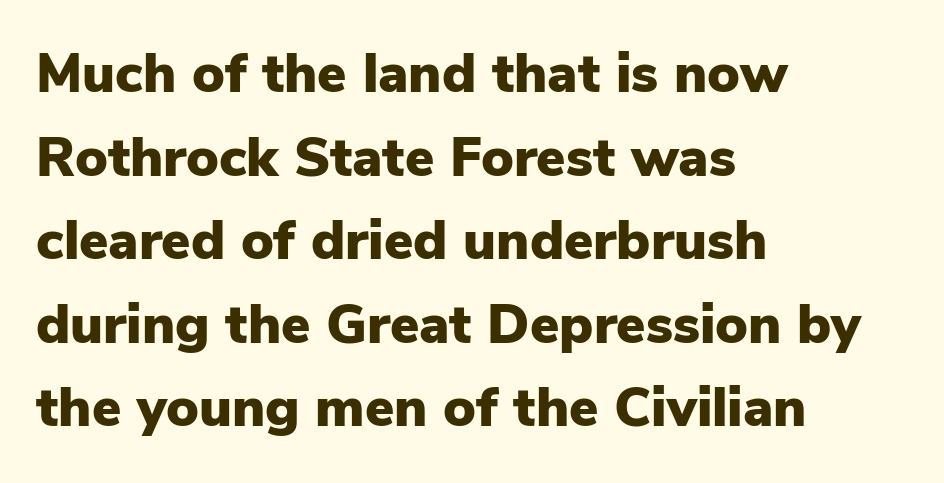
Q: Is the text bold? A: Yes.
Q: Is the text italic (slanted)? A: No, it is upright.
Q: Is the typeface a serif or a sans-serif typeface? A: Sans-serif.
Q: Is the text underlined? A: No.
Q: How is the paragraph aligned? A: Left-aligned.
Q: Is the spacing between letters normal or unusually wide? A: Normal.
Q: Is the spacing between lines tight, normal or loose? A: Normal.
Q: Width (condensed, normal, or wide)? A: Normal.
Q: Stroke contrast? A: Low.
Q: x-height? A: Medium.
Q: Monospaced? A: No.
